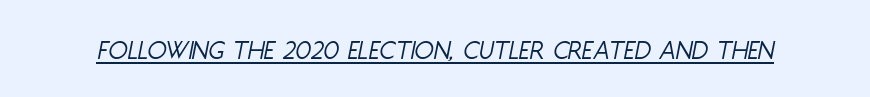
The image shows 28 px light, condensed type, italic (leaning right); set normal letter spacing, underlined; low stroke contrast and a large x-height.
